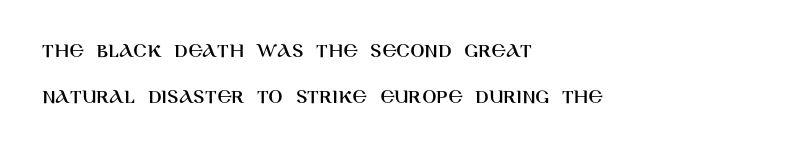
The image shows 21 px text type, upright; set left-aligned, loose line spacing (2.19x), normal letter spacing, not underlined.
